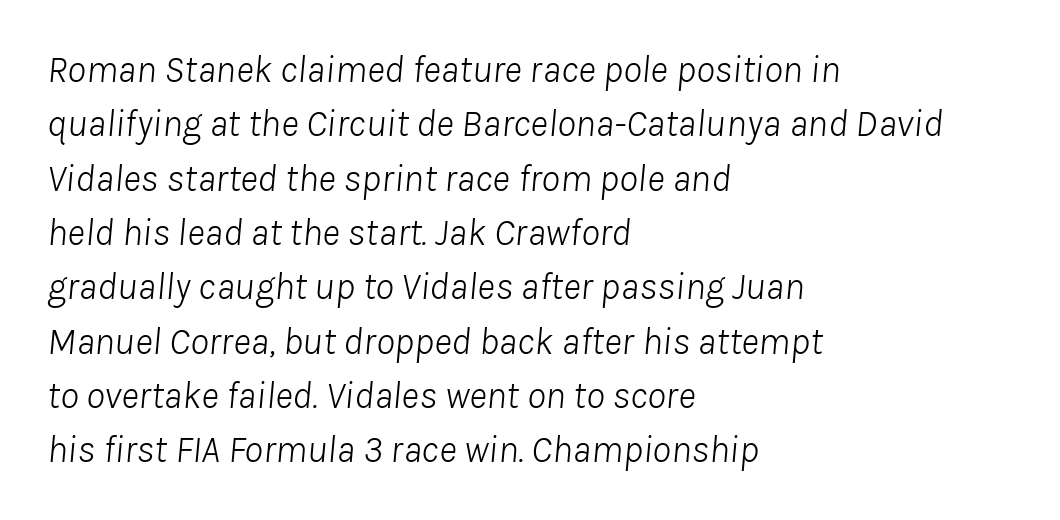
Q: Is the text bold? A: No.
Q: Is the text italic (slanted)? A: Yes, it leans right by about 8 degrees.
Q: Is the text underlined? A: No.
Q: How is the paragraph aligned? A: Left-aligned.
Q: Is the spacing between letters normal or unusually wide? A: Normal.
Q: Is the spacing between lines tight, normal or loose? A: Normal.
Q: Width (condensed, normal, or wide)? A: Normal.
Q: Stroke contrast? A: Low.
Q: x-height? A: Medium.
Q: Monospaced? A: No.
